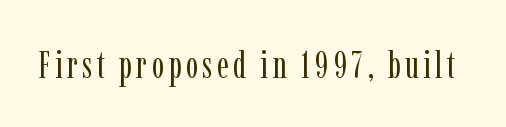
The image shows 37 px regular-weight, condensed serif type, upright; set not underlined; low stroke contrast and a medium x-height.
